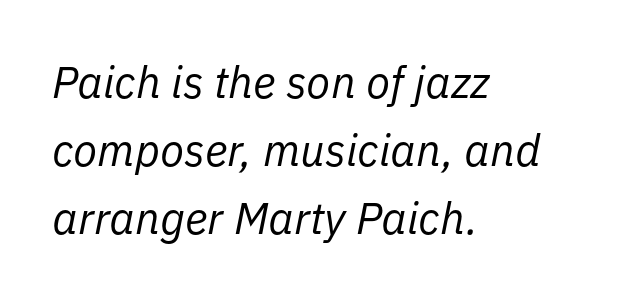
The image shows 44 px regular-weight type, italic (leaning right); set left-aligned, normal line spacing (1.55x), normal letter spacing, not underlined; low stroke contrast and a medium x-height.
